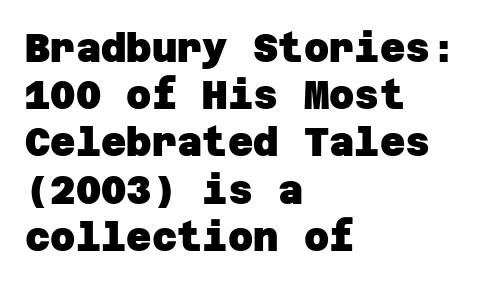
{"serif": "no", "bold": "yes", "weight": "heavy", "width": "normal", "stroke_contrast": "low", "x_height": "large", "underline": "no", "align": "left", "line_spacing_ratio": 1.21, "letter_spacing": "normal", "letter_spacing_em": 0.0, "glyph_px": 39}
